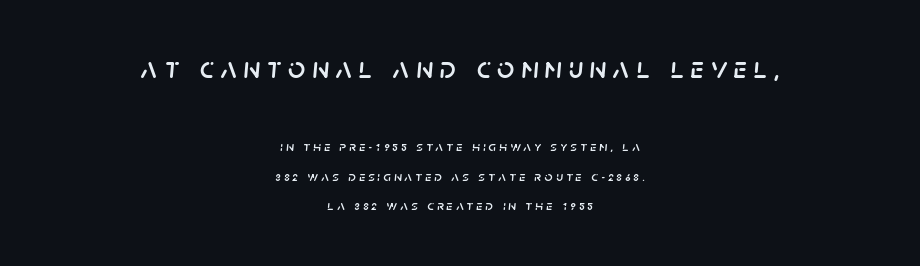
Q: Is the text italic (slanted)? A: Yes, it leans right by about 5 degrees.
Q: Is the text underlined? A: No.
Q: How is the paragraph aligned? A: Centered.
Q: Is the spacing between letters normal or unusually wide? A: Unusually wide.
Q: Is the spacing between lines tight, normal or loose? A: Loose.
Q: Which block of text is set in a larger size, the first (top) or the second (bottom)? A: The first (top) one.
Q: Width (condensed, normal, or wide)? A: Normal.
Q: Stroke contrast? A: Low.
Q: x-height? A: Large.
Q: Monospaced? A: No.
